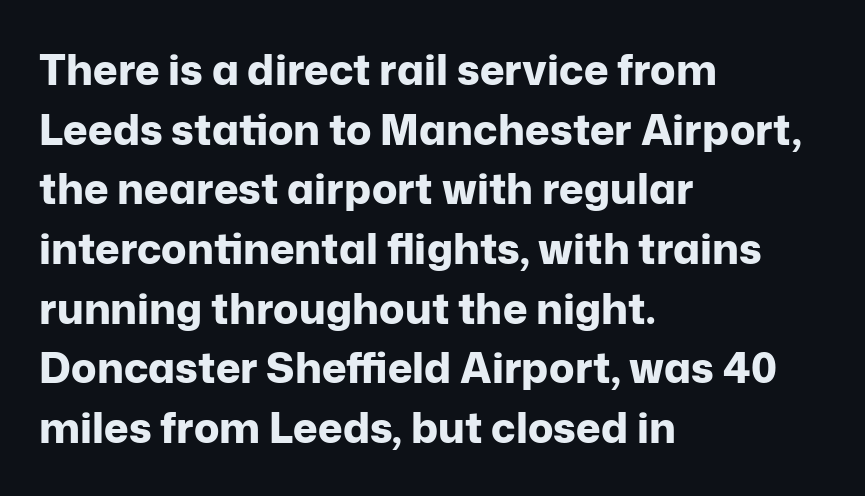
The image shows 42 px bold sans-serif type, upright; set left-aligned, normal line spacing (1.42x), normal letter spacing, not underlined; low stroke contrast and a medium x-height.
